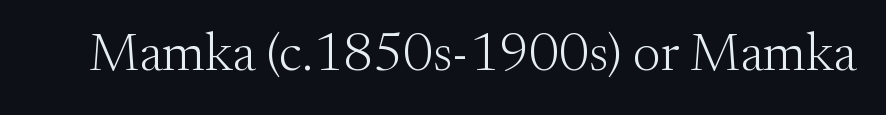
{"serif": "yes", "italic": "no", "bold": "no", "weight": "light", "width": "normal", "stroke_contrast": "medium", "x_height": "small", "monospaced": "no", "underline": "no", "letter_spacing": "normal", "letter_spacing_em": 0.0, "glyph_px": 54}
